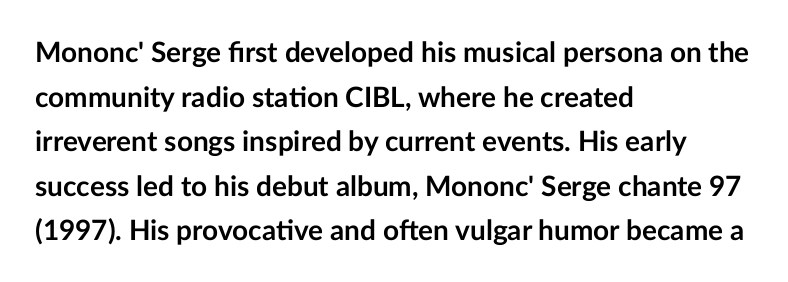
The rendering keeps characters at their native spacing. Notice how the passage keeps a crisp vertical edge on the left only. The typeface chosen for these lines omits serifs. Strokes here are thick enough to call this a true bold. The vertical gap from one line to the next is medium. Note the varied advance widths — an 'i' is clearly narrower than an 'm'.
